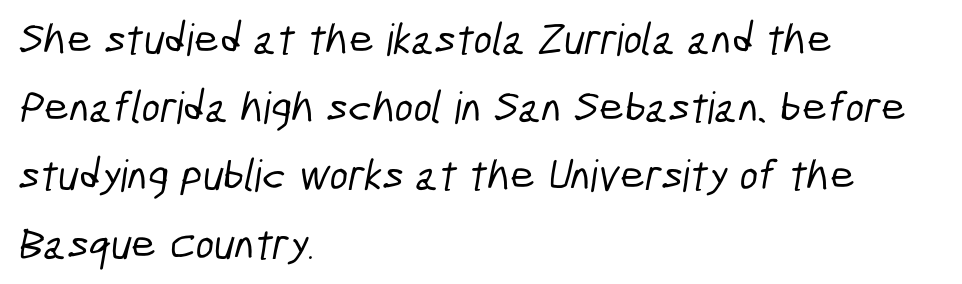
{"serif": "no", "width": "condensed", "stroke_contrast": "low", "x_height": "medium", "monospaced": "no", "underline": "no", "align": "left", "line_spacing": "normal", "line_spacing_ratio": 1.55, "letter_spacing": "normal", "letter_spacing_em": 0.0, "glyph_px": 44}
